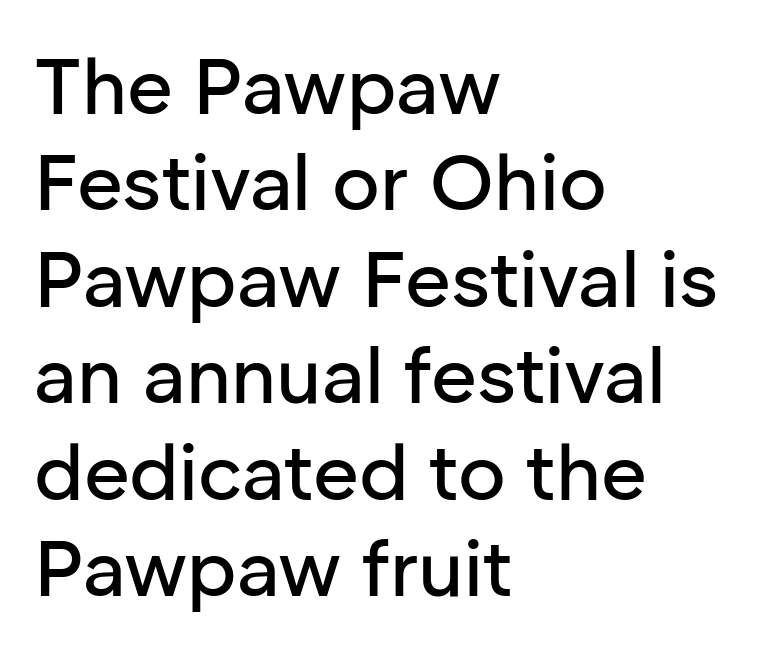
{"serif": "no", "italic": "no", "width": "normal", "stroke_contrast": "low", "x_height": "medium", "monospaced": "no", "underline": "no", "align": "left", "line_spacing_ratio": 1.22, "letter_spacing": "normal", "letter_spacing_em": 0.0, "glyph_px": 79}
